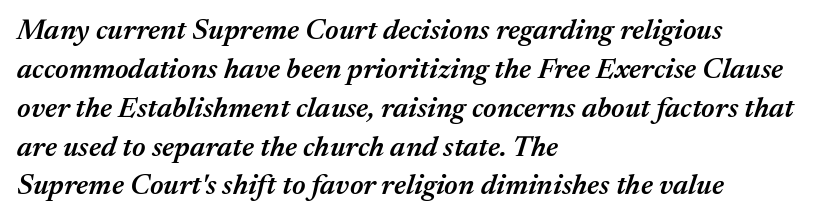
The image shows 29 px semibold type, italic (leaning right); set left-aligned, normal line spacing (1.34x), normal letter spacing, not underlined; medium stroke contrast and a medium x-height.
